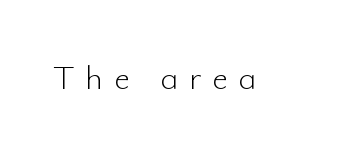
{"serif": "no", "italic": "no", "bold": "no", "weight": "light", "width": "normal", "stroke_contrast": "low", "x_height": "small", "monospaced": "no", "underline": "no", "letter_spacing": "wide", "letter_spacing_em": 0.32, "glyph_px": 34}
